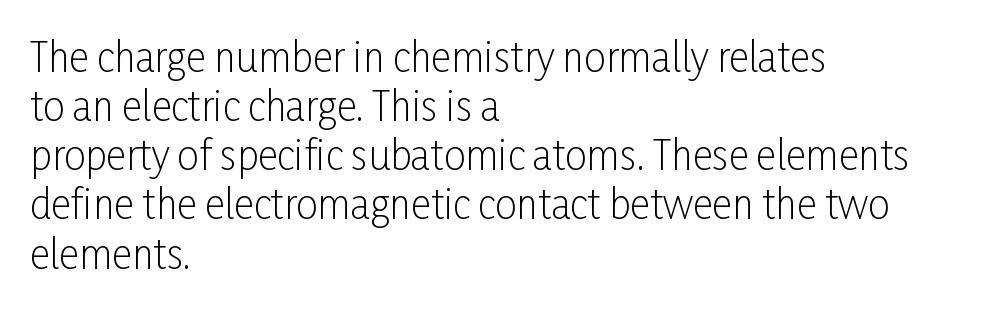
Posture: upright roman. A classic flush-left, rag-right setting is used for this passage. The passage shown is typeset with a sans-serif family. The gap between lines stays unmarked.
